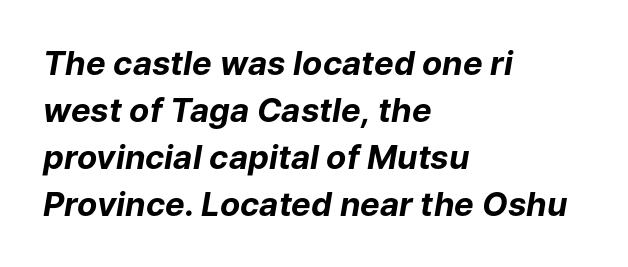
{"italic": "yes", "lean": "right", "slant_degrees": 9, "bold": "yes", "weight": "bold", "width": "normal", "stroke_contrast": "low", "x_height": "medium", "monospaced": "no", "underline": "no", "align": "left", "line_spacing": "normal", "line_spacing_ratio": 1.42, "letter_spacing": "normal", "letter_spacing_em": 0.0, "glyph_px": 33}
